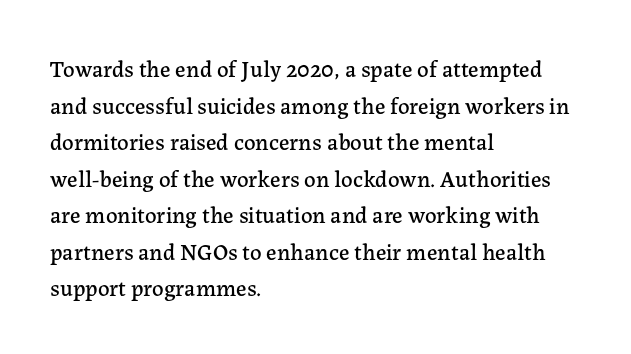
Q: Is the text italic (slanted)? A: No, it is upright.
Q: Is the text underlined? A: No.
Q: How is the paragraph aligned? A: Left-aligned.
Q: Is the spacing between letters normal or unusually wide? A: Normal.
Q: Is the spacing between lines tight, normal or loose? A: Normal.
